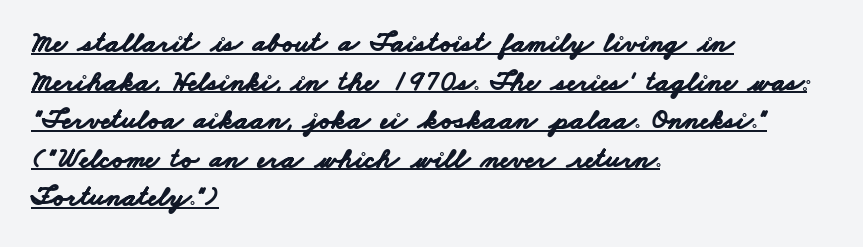
{"serif": "no", "bold": "yes", "weight": "bold", "width": "wide", "stroke_contrast": "low", "x_height": "small", "monospaced": "no", "underline": "yes", "align": "left", "line_spacing": "normal", "line_spacing_ratio": 1.33, "letter_spacing": "normal", "letter_spacing_em": 0.0, "glyph_px": 29}
